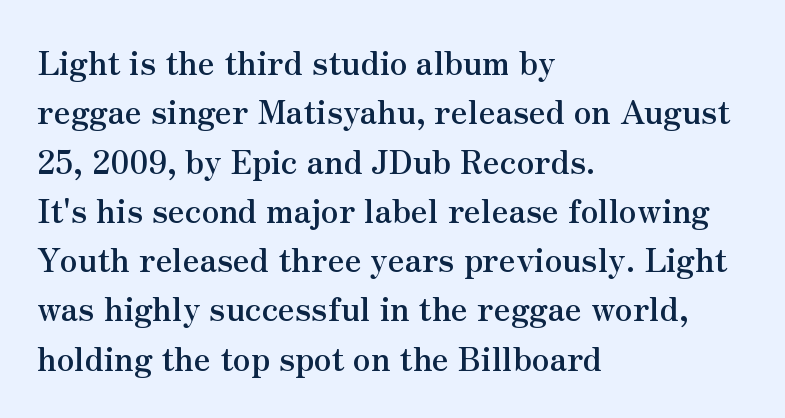
Q: Is the text bold? A: Yes.
Q: Is the text italic (slanted)? A: No, it is upright.
Q: Is the typeface a serif or a sans-serif typeface? A: Serif.
Q: Is the text underlined? A: No.
Q: How is the paragraph aligned? A: Left-aligned.
Q: Is the spacing between letters normal or unusually wide? A: Normal.
Q: Is the spacing between lines tight, normal or loose? A: Normal.
Q: Width (condensed, normal, or wide)? A: Normal.
Q: Stroke contrast? A: Medium.
Q: x-height? A: Small.
Q: Monospaced? A: No.
